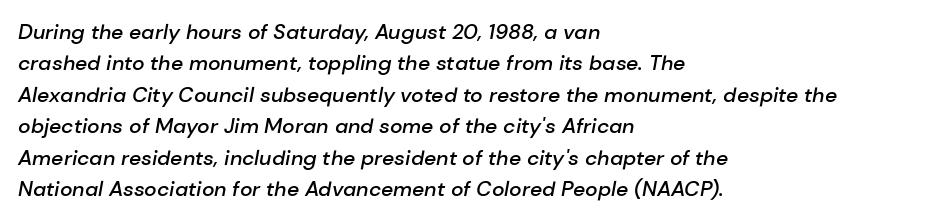
Q: Is the text bold? A: Semi-bold.
Q: Is the text italic (slanted)? A: Yes, it leans right by about 10 degrees.
Q: Is the text underlined? A: No.
Q: How is the paragraph aligned? A: Left-aligned.
Q: Is the spacing between letters normal or unusually wide? A: Normal.
Q: Is the spacing between lines tight, normal or loose? A: Normal.
